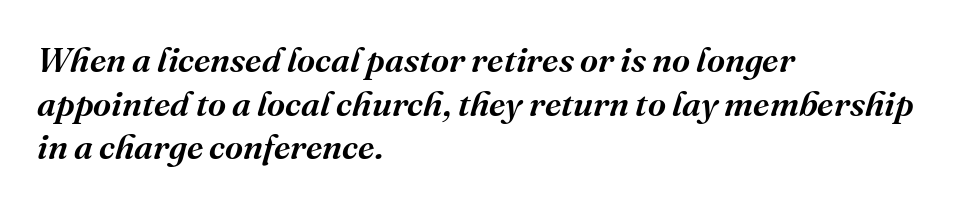
{"serif": "yes", "italic": "yes", "lean": "right", "slant_degrees": 16, "bold": "semi", "weight": "semibold", "width": "normal", "stroke_contrast": "medium", "x_height": "medium", "monospaced": "no", "underline": "no", "align": "left", "line_spacing": "normal", "line_spacing_ratio": 1.25, "letter_spacing": "normal", "letter_spacing_em": 0.0, "glyph_px": 35}
